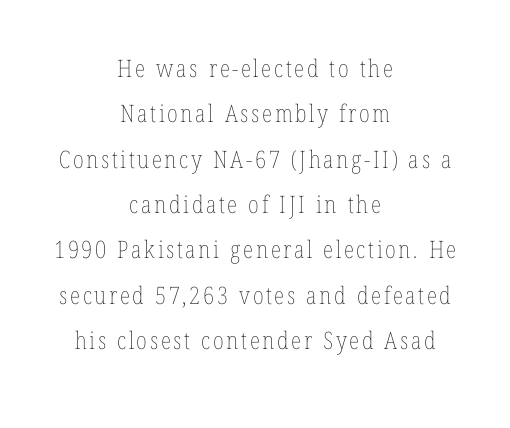
Does the lettering tilt? It doesn't — this is upright. The baseline area is clear. Teacher's note: observe the equal gaps on both sides — that is centered alignment. Weight: regular or lighter.
